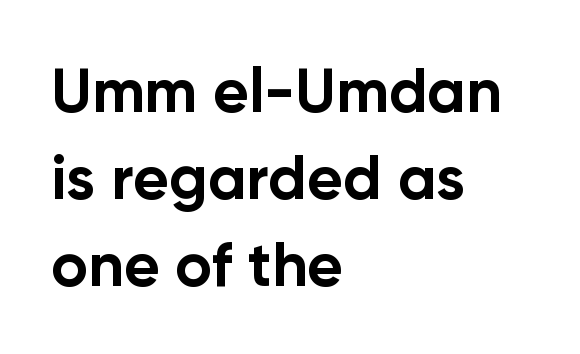
{"serif": "no", "italic": "no", "bold": "yes", "weight": "bold", "width": "normal", "stroke_contrast": "low", "x_height": "medium", "monospaced": "no", "underline": "no", "align": "left", "line_spacing": "normal", "line_spacing_ratio": 1.4, "letter_spacing": "normal", "letter_spacing_em": 0.0, "glyph_px": 62}
